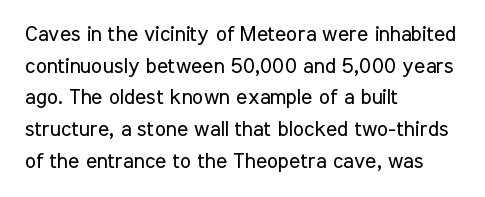
{"italic": "no", "bold": "no", "underline": "no", "align": "left", "line_spacing": "normal", "line_spacing_ratio": 1.51, "letter_spacing": "normal", "letter_spacing_em": 0.0, "glyph_px": 21}
